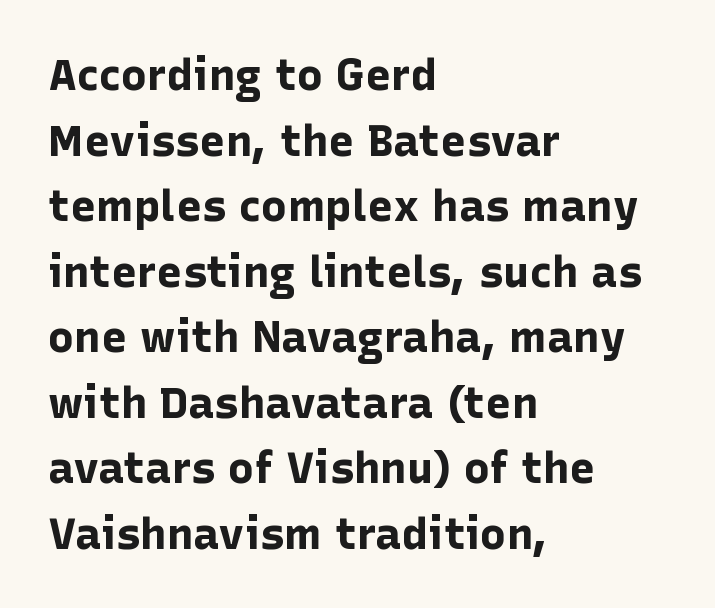
Typesetter's note: full bold, strokes at maximum text heaviness. One glance says typical: line gaps are just what's usual. The baseline area is clear. Font category for this specimen: sans-serif. Standard letterfit; no display-style spreading of the glyphs.
